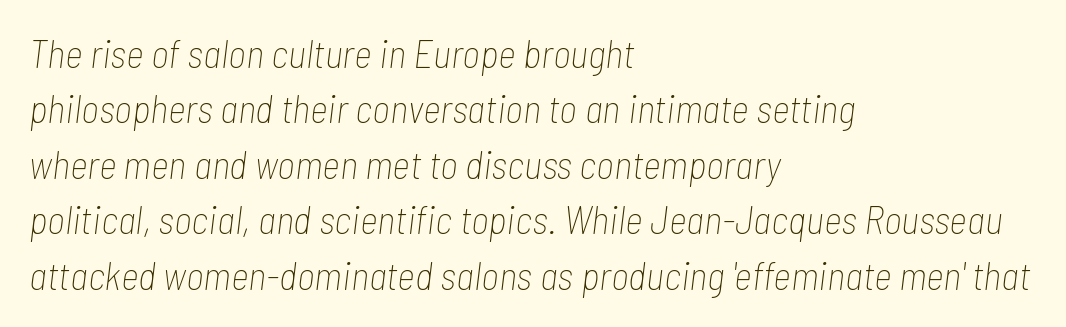
Q: Is the text bold? A: No.
Q: Is the text italic (slanted)? A: Yes, it leans right by about 7 degrees.
Q: Is the text underlined? A: No.
Q: How is the paragraph aligned? A: Left-aligned.
Q: Is the spacing between letters normal or unusually wide? A: Normal.
Q: Is the spacing between lines tight, normal or loose? A: Normal.
Q: Width (condensed, normal, or wide)? A: Condensed.
Q: Stroke contrast? A: Low.
Q: x-height? A: Medium.
Q: Monospaced? A: No.
